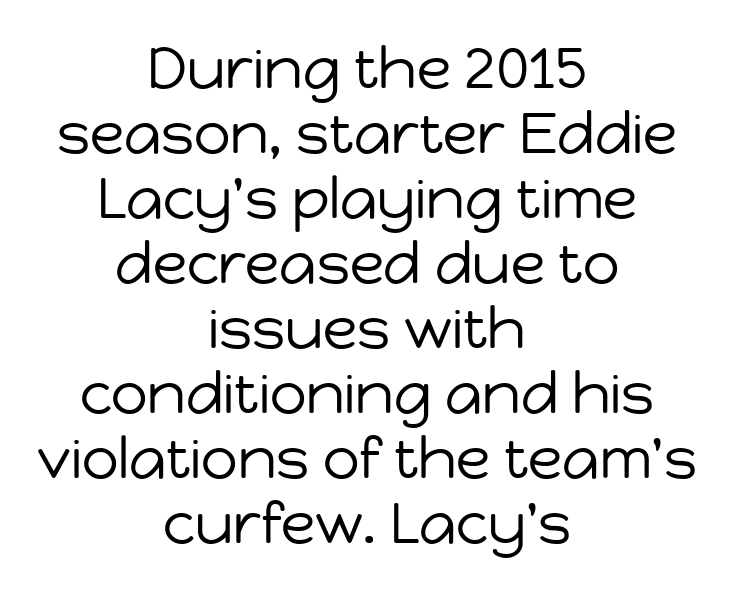
The image shows 57 px regular-weight sans-serif type, upright; set centered, tight line spacing (1.14x), normal letter spacing, not underlined; low stroke contrast and a medium x-height.
